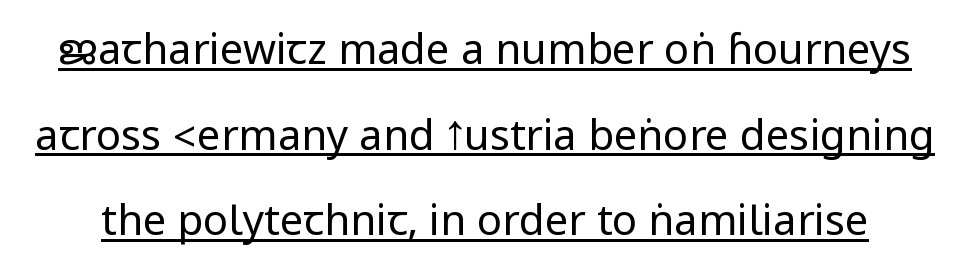
{"serif": "no", "italic": "no", "bold": "no", "weight": "regular", "width": "condensed", "stroke_contrast": "low", "underline": "yes", "line_spacing": "loose", "line_spacing_ratio": 2.04, "letter_spacing": "normal", "letter_spacing_em": 0.0, "glyph_px": 42}
